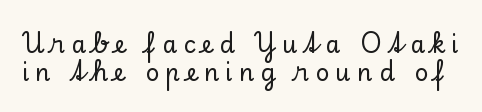
{"italic": "no", "underline": "no", "line_spacing": "tight", "line_spacing_ratio": 1.15, "letter_spacing": "wide", "letter_spacing_em": 0.26, "glyph_px": 24}
